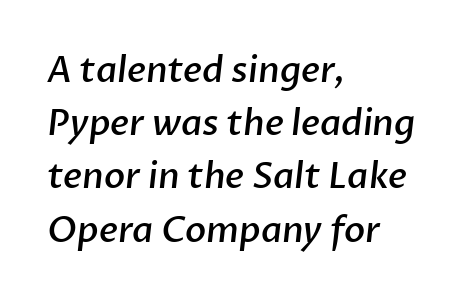
The image shows 35 px semibold sans-serif type; set left-aligned, normal line spacing (1.52x), normal letter spacing, not underlined; low stroke contrast and a medium x-height.
